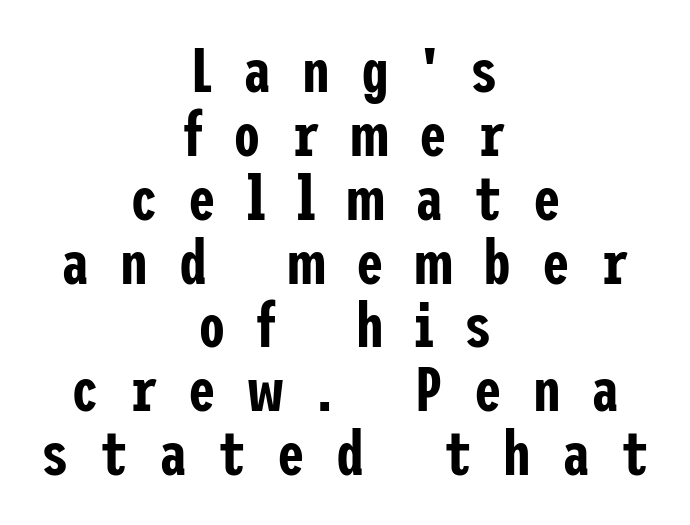
This rendering uses center alignment, leaving both contours irregular but symmetric. This rendering widens character spacing well past its baseline value. The space directly below the letters is spotless. Tall strokes in this sample are plumb rather than angled. The block of text is dense from top to bottom, with scant space between rows. Note: no serifs on the glyphs.
